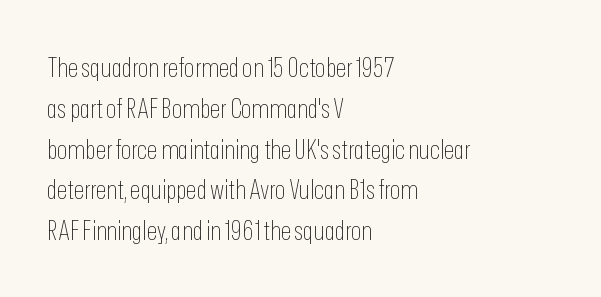
Q: Is the text bold? A: No.
Q: Is the text italic (slanted)? A: No, it is upright.
Q: Is the text underlined? A: No.
Q: How is the paragraph aligned? A: Left-aligned.
Q: Is the spacing between letters normal or unusually wide? A: Normal.
Q: Is the spacing between lines tight, normal or loose? A: Normal.
